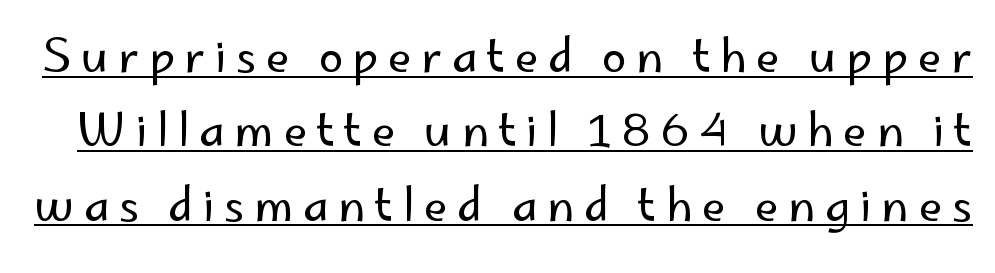
In terms of posture, this sample is upright. The characters display no serif detailing; their extremities are plain. This sample uses expanded letter spacing, leaving extra air between glyphs. Varying glyph widths throughout — classic text-font behaviour. A baseline rule has been typeset under these characters. Weight: in the light-to-regular range.
